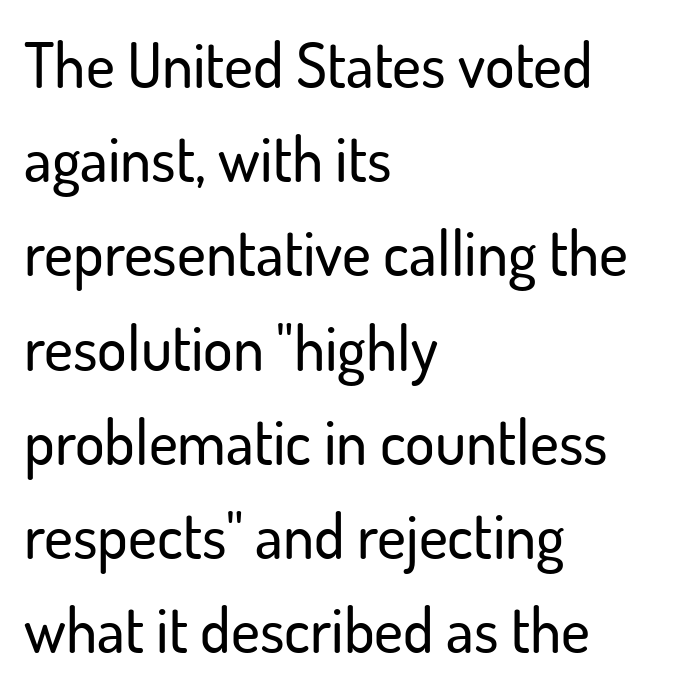
The image shows 62 px sans-serif type, upright; set left-aligned, normal line spacing (1.52x), normal letter spacing, not underlined; low stroke contrast and a small x-height.
